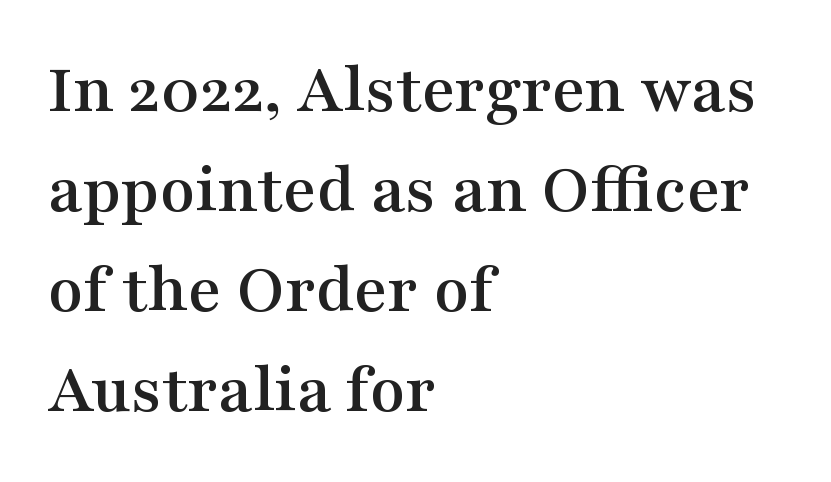
{"serif": "yes", "italic": "no", "width": "wide", "stroke_contrast": "medium", "x_height": "medium", "monospaced": "no", "underline": "no", "align": "left", "line_spacing": "normal", "line_spacing_ratio": 1.39, "letter_spacing": "normal", "letter_spacing_em": 0.0, "glyph_px": 72}
